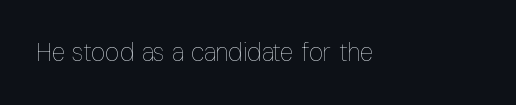
The image shows 25 px text type, upright; set normal letter spacing, not underlined.
